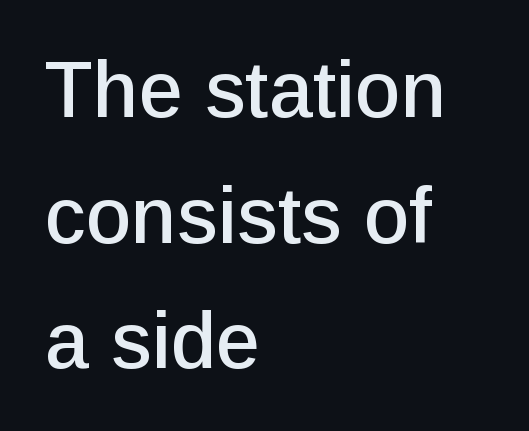
Q: Is the text italic (slanted)? A: No, it is upright.
Q: Is the typeface a serif or a sans-serif typeface? A: Sans-serif.
Q: Is the text underlined? A: No.
Q: How is the paragraph aligned? A: Left-aligned.
Q: Is the spacing between letters normal or unusually wide? A: Normal.
Q: Is the spacing between lines tight, normal or loose? A: Normal.
Q: Width (condensed, normal, or wide)? A: Normal.
Q: Stroke contrast? A: Low.
Q: x-height? A: Medium.
Q: Monospaced? A: No.
